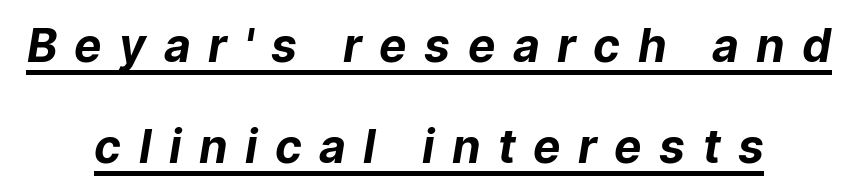
The image shows 46 px bold sans-serif type; set centered, loose line spacing (2.2x), unusually wide letter spacing (+0.38 em), underlined; low stroke contrast and a medium x-height.
